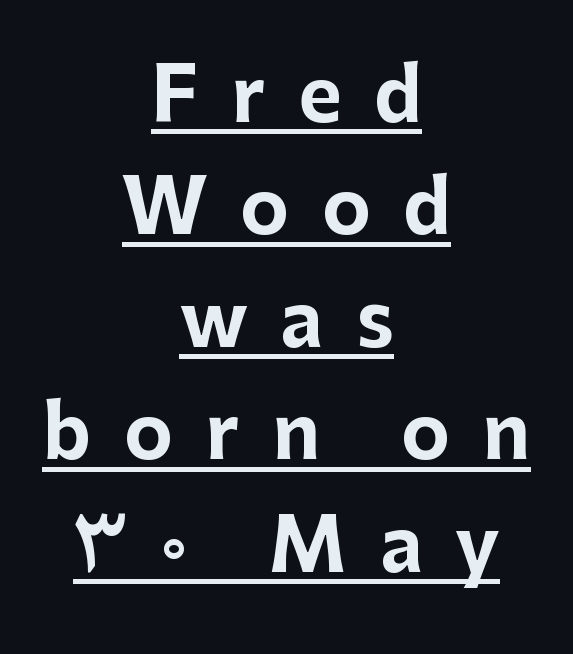
Q: Is the text bold? A: Yes.
Q: Is the text italic (slanted)? A: No, it is upright.
Q: Is the typeface a serif or a sans-serif typeface? A: Sans-serif.
Q: Is the text underlined? A: Yes.
Q: How is the paragraph aligned? A: Centered.
Q: Is the spacing between letters normal or unusually wide? A: Unusually wide.
Q: Is the spacing between lines tight, normal or loose? A: Normal.
Q: Width (condensed, normal, or wide)? A: Normal.
Q: Stroke contrast? A: Low.
Q: x-height? A: Medium.
Q: Monospaced? A: No.
